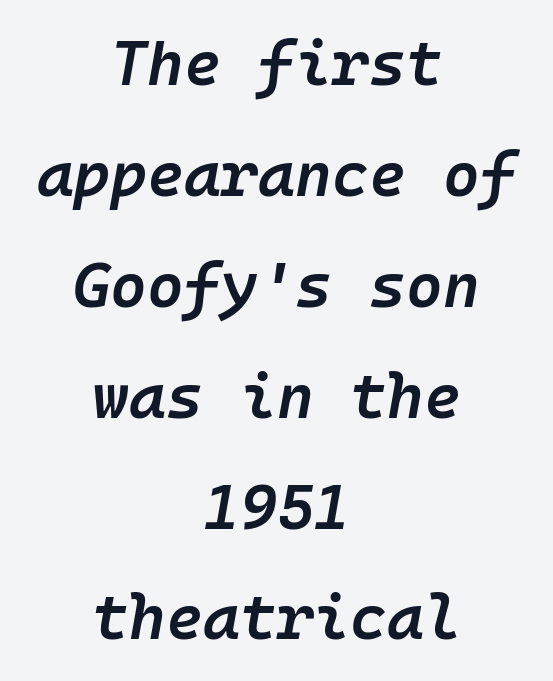
The image shows 63 px semibold type, italic (leaning right); set centered, line spacing 1.76x, normal letter spacing, not underlined; low stroke contrast and a medium x-height.
